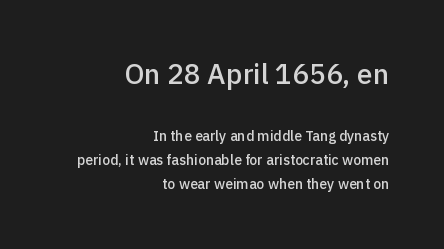
How heavy is the stroke? Medium-heavy — a semibold, shy of bold. Teacher's note: observe the even right margin — that is flush-right alignment. Underline: absent. Posture: straight, roman, zero tilt.
